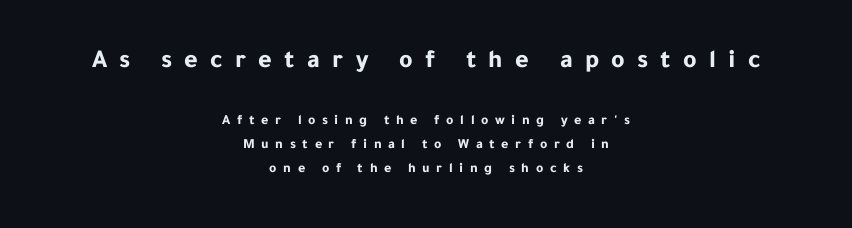
The tracking jumps out immediately: characters are airy and widely separated. A full-strength bold gives these letters their thick strokes. Reading down the block, each line starts at a different indent, mirrored at its end. Does the bottom block carry the larger type? No, the top block does. The space beneath each line is pristine and unruled.
